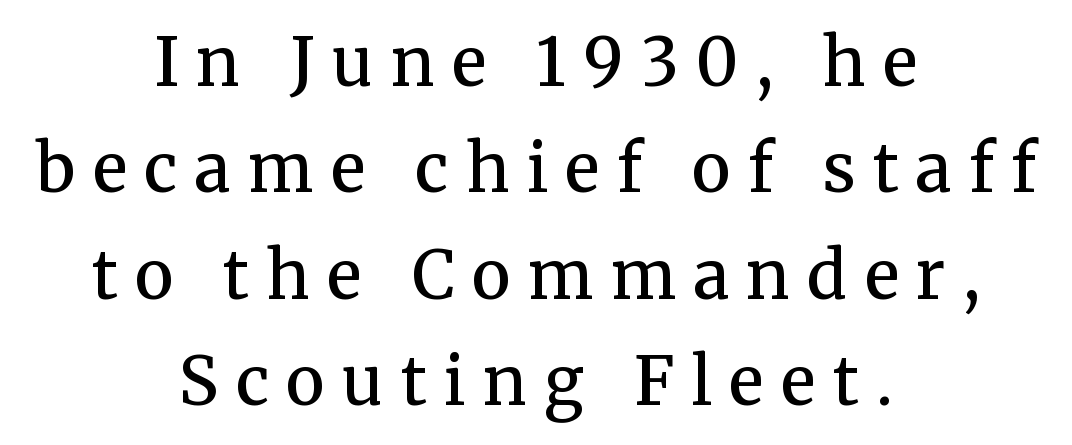
{"serif": "yes", "italic": "no", "bold": "semi", "weight": "semibold", "width": "normal", "stroke_contrast": "medium", "x_height": "medium", "monospaced": "no", "underline": "no", "align": "center", "line_spacing": "normal", "line_spacing_ratio": 1.61, "letter_spacing": "wide", "letter_spacing_em": 0.26, "glyph_px": 66}
